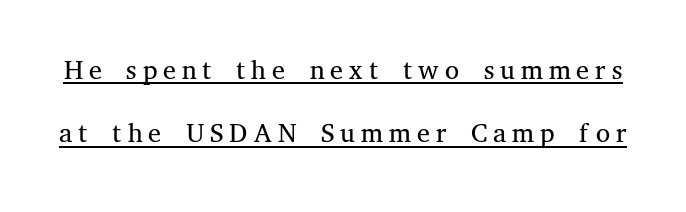
No chunkiness to these letters — they're not bold. Characters remain perfectly vertical along every line. The font family rendered here belongs to the serif group. Each line of the rendering has a horizontal stroke beneath the glyphs. The line-height multiplier appears to be the usual default.
